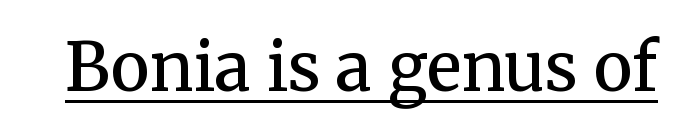
Q: Is the text bold? A: Semi-bold.
Q: Is the text italic (slanted)? A: No, it is upright.
Q: Is the typeface a serif or a sans-serif typeface? A: Serif.
Q: Is the text underlined? A: Yes.
Q: Is the spacing between letters normal or unusually wide? A: Normal.
Q: Width (condensed, normal, or wide)? A: Normal.
Q: Stroke contrast? A: Medium.
Q: x-height? A: Medium.
Q: Monospaced? A: No.
